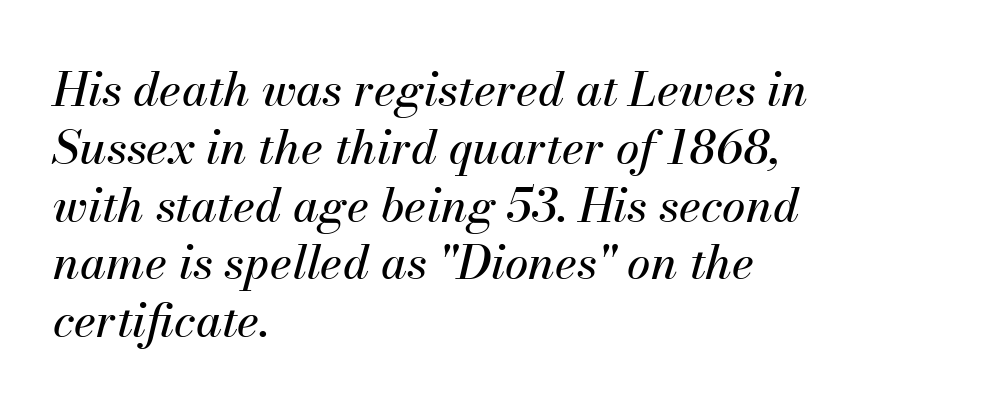
{"italic": "yes", "lean": "right", "slant_degrees": 13, "width": "normal", "stroke_contrast": "medium", "x_height": "small", "monospaced": "no", "underline": "no", "align": "left", "line_spacing_ratio": 1.23, "letter_spacing": "normal", "letter_spacing_em": 0.0, "glyph_px": 47}
